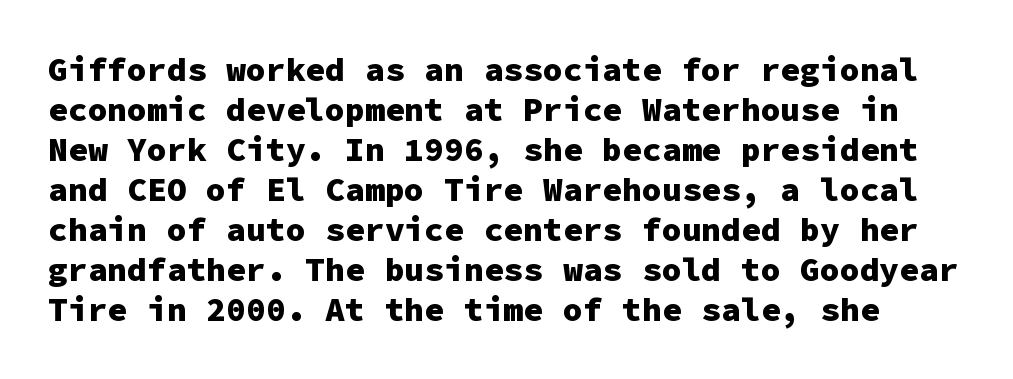
{"serif": "no", "italic": "no", "bold": "yes", "weight": "heavy", "width": "normal", "stroke_contrast": "low", "x_height": "medium", "monospaced": "yes", "underline": "no", "line_spacing_ratio": 1.21, "letter_spacing": "normal", "letter_spacing_em": 0.0, "glyph_px": 33}
